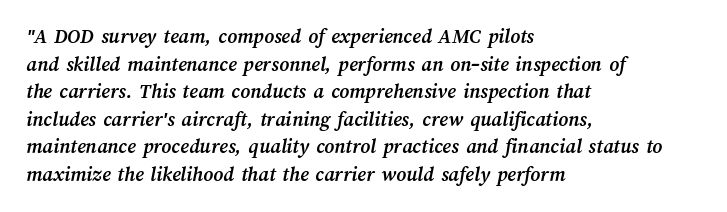
{"bold": "yes", "underline": "no", "align": "left", "line_spacing": "normal", "line_spacing_ratio": 1.31, "letter_spacing": "normal", "letter_spacing_em": 0.0, "glyph_px": 21}
